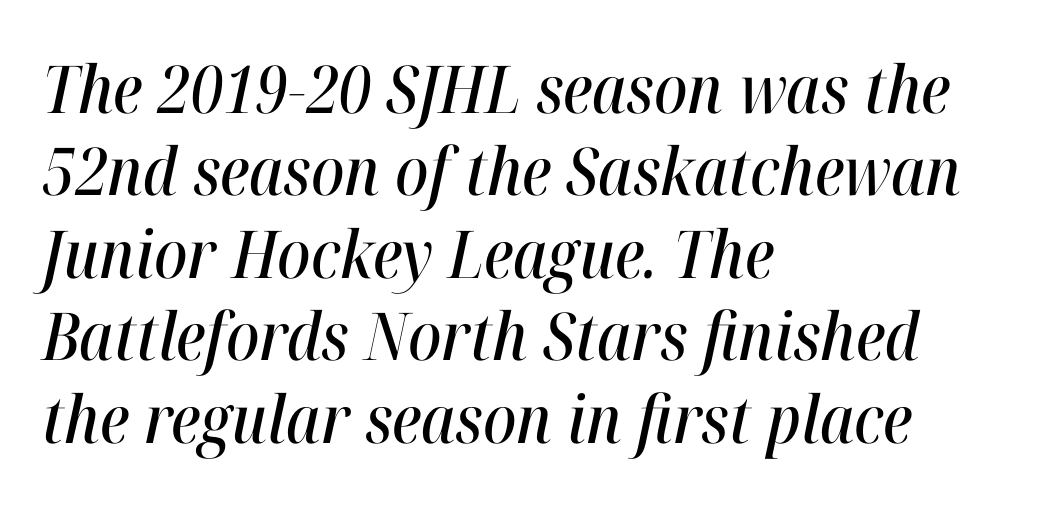
Q: Is the text italic (slanted)? A: Yes, it leans right by about 12 degrees.
Q: Is the text underlined? A: No.
Q: How is the paragraph aligned? A: Left-aligned.
Q: Is the spacing between letters normal or unusually wide? A: Normal.
Q: Is the spacing between lines tight, normal or loose? A: Normal.
Q: Width (condensed, normal, or wide)? A: Condensed.
Q: Stroke contrast? A: High.
Q: x-height? A: Medium.
Q: Monospaced? A: No.
